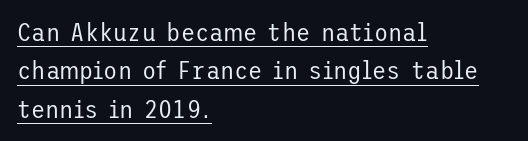
The image shows 26 px text type, upright; set left-aligned, normal line spacing (1.48x), normal letter spacing, underlined.
